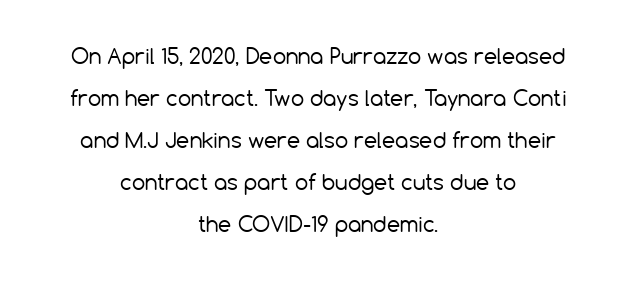
{"italic": "no", "bold": "no", "underline": "no", "align": "center", "line_spacing": "loose", "line_spacing_ratio": 2.0, "letter_spacing": "normal", "letter_spacing_em": 0.0, "glyph_px": 21}
